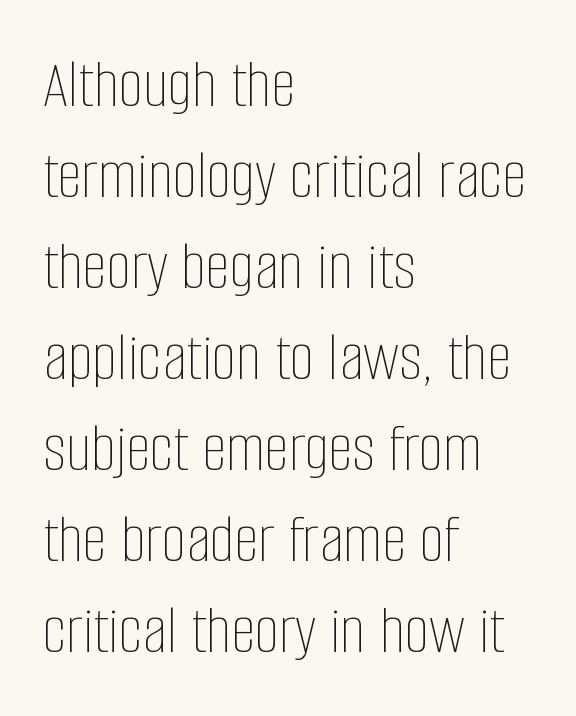
Typeset ragged right — the left edge is the straight one. Spacing between characters is what you'd get straight out of the box. Regarding leading, the lines here are spaced in the standard way. Character widths vary here, with narrow letters taking less room than wide ones. You can tell it's not italic because the verticals are truly vertical.
